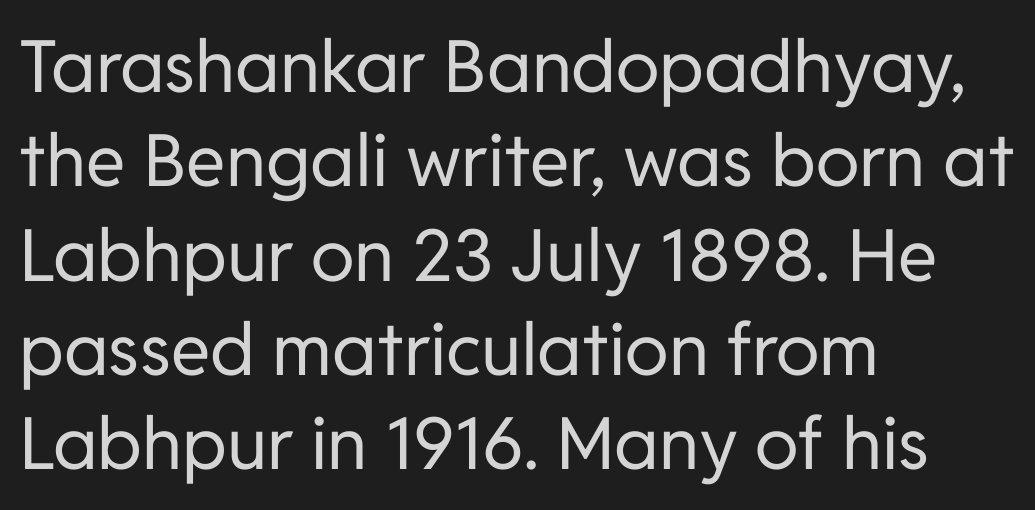
{"serif": "no", "italic": "no", "bold": "no", "weight": "regular", "width": "normal", "stroke_contrast": "low", "x_height": "medium", "monospaced": "no", "underline": "no", "align": "left", "line_spacing": "normal", "line_spacing_ratio": 1.31, "letter_spacing": "normal", "letter_spacing_em": 0.0, "glyph_px": 72}
